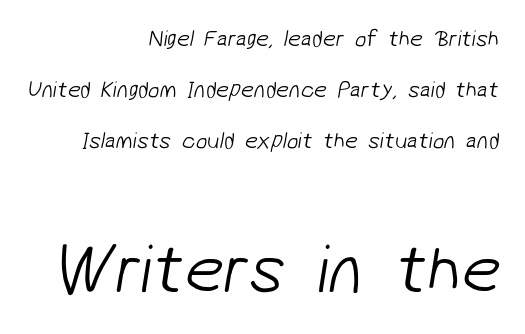
Note the varied advance widths — an 'i' is clearly narrower than an 'm'. Honestly, the rows look like they've been pulled way apart. Clear beneath every line of the passage. These two chunks differ in scale, with the bottom chunk taking the larger measure. The letters look calm and open, with moderate or lighter stems. Does the copy run flush right? Yes — the right margin is perfectly even.
